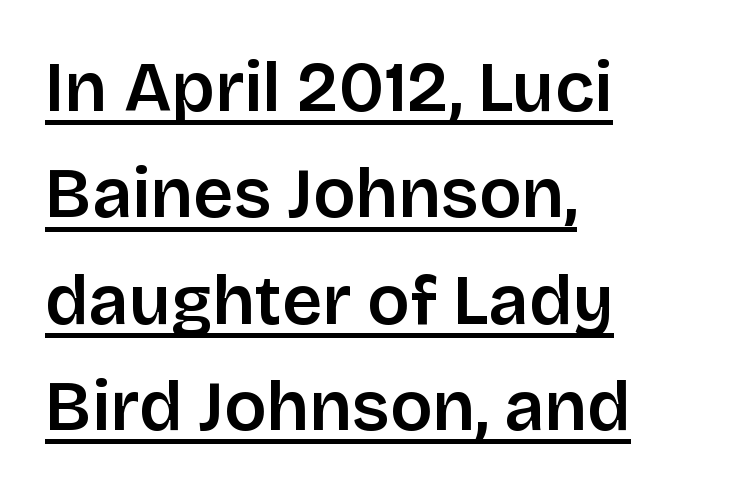
Q: Is the text italic (slanted)? A: No, it is upright.
Q: Is the typeface a serif or a sans-serif typeface? A: Sans-serif.
Q: Is the text underlined? A: Yes.
Q: How is the paragraph aligned? A: Left-aligned.
Q: Is the spacing between letters normal or unusually wide? A: Normal.
Q: Is the spacing between lines tight, normal or loose? A: Normal.
Q: Width (condensed, normal, or wide)? A: Normal.
Q: Stroke contrast? A: Low.
Q: x-height? A: Large.
Q: Monospaced? A: No.
